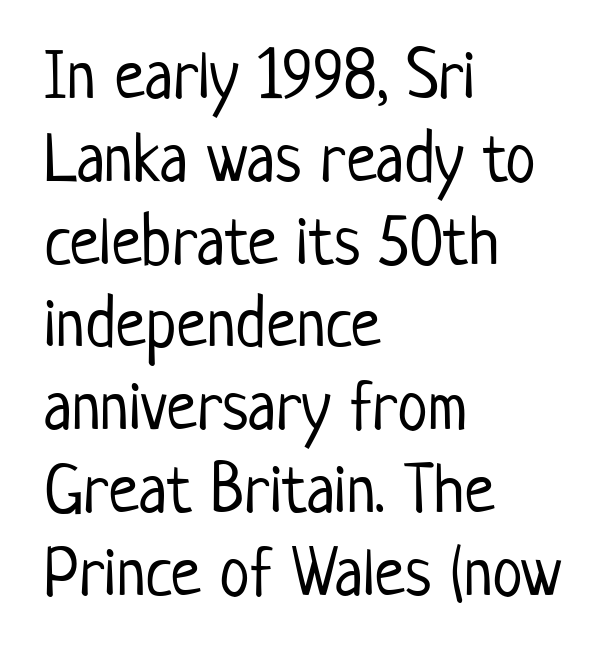
Q: Is the text bold? A: No.
Q: Is the text italic (slanted)? A: No, it is upright.
Q: Is the typeface a serif or a sans-serif typeface? A: Sans-serif.
Q: Is the text underlined? A: No.
Q: How is the paragraph aligned? A: Left-aligned.
Q: Is the spacing between letters normal or unusually wide? A: Normal.
Q: Width (condensed, normal, or wide)? A: Condensed.
Q: Stroke contrast? A: Low.
Q: x-height? A: Medium.
Q: Monospaced? A: No.
